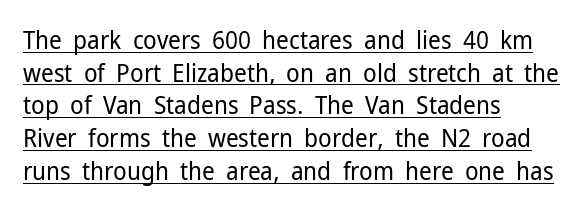
{"italic": "no", "bold": "no", "underline": "yes", "align": "left", "line_spacing": "normal", "line_spacing_ratio": 1.31, "letter_spacing": "normal", "letter_spacing_em": 0.0, "glyph_px": 25}
